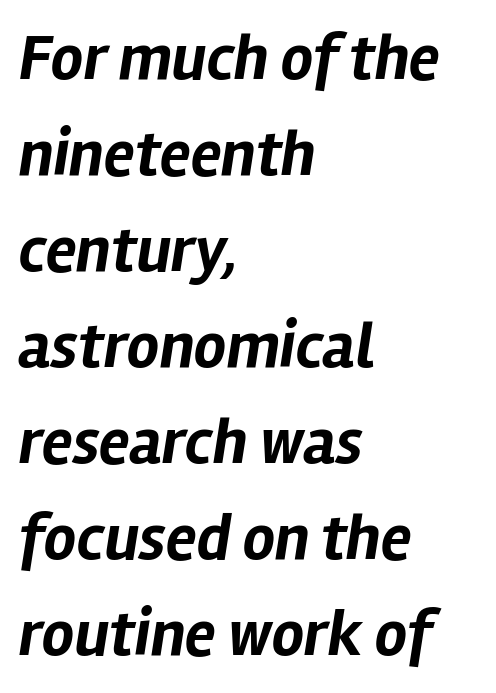
{"italic": "yes", "lean": "right", "slant_degrees": 12, "bold": "yes", "weight": "bold", "width": "normal", "stroke_contrast": "low", "x_height": "medium", "monospaced": "no", "underline": "no", "align": "left", "line_spacing": "normal", "line_spacing_ratio": 1.5, "letter_spacing": "normal", "letter_spacing_em": 0.0, "glyph_px": 64}
